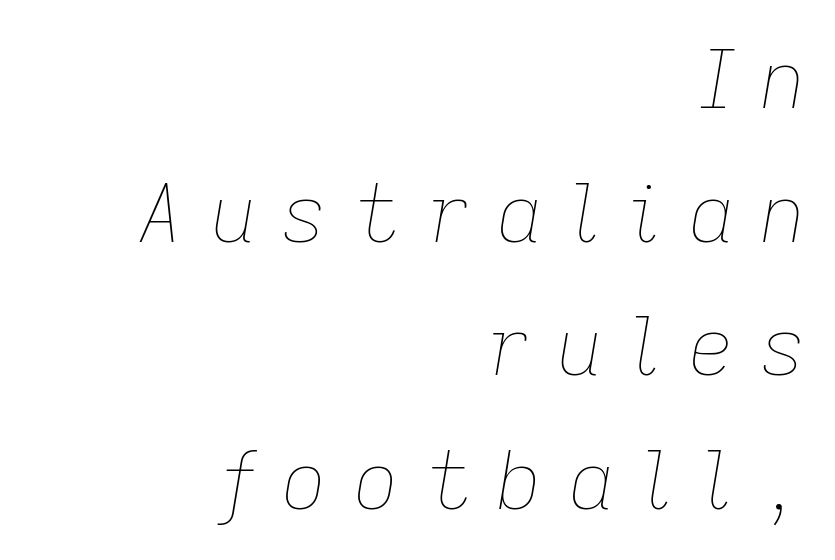
{"italic": "yes", "lean": "right", "slant_degrees": 9, "bold": "no", "weight": "thin", "width": "normal", "stroke_contrast": "low", "x_height": "medium", "monospaced": "no", "underline": "no", "align": "right", "line_spacing": "normal", "line_spacing_ratio": 1.67, "letter_spacing": "wide", "letter_spacing_em": 0.32, "glyph_px": 80}
